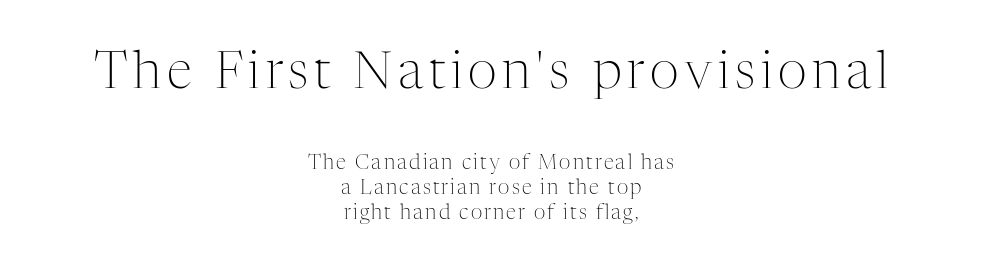
The image shows 51 px light serif type, upright; set centered, normal line spacing (1.26x), not underlined; the first (top) block is 2.55x larger; medium stroke contrast and a medium x-height.
